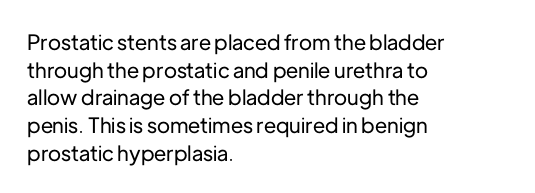
{"italic": "no", "underline": "no", "align": "left", "line_spacing": "normal", "line_spacing_ratio": 1.32, "letter_spacing": "normal", "letter_spacing_em": 0.0, "glyph_px": 21}
